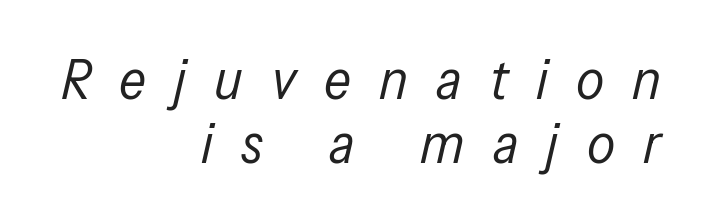
{"italic": "yes", "lean": "right", "slant_degrees": 13, "bold": "no", "weight": "regular", "width": "condensed", "stroke_contrast": "low", "x_height": "medium", "monospaced": "no", "underline": "no", "align": "right", "line_spacing": "tight", "line_spacing_ratio": 1.15, "letter_spacing": "wide", "letter_spacing_em": 0.5, "glyph_px": 56}
